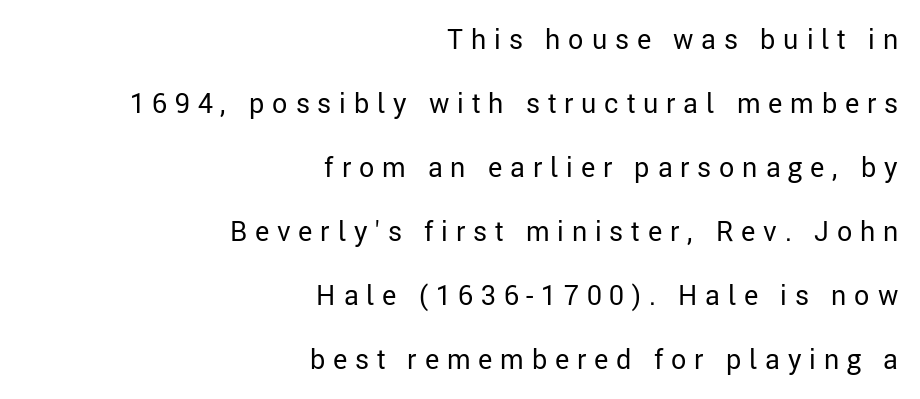
{"italic": "no", "bold": "no", "underline": "no", "align": "right", "line_spacing": "loose", "line_spacing_ratio": 2.37, "letter_spacing": "wide", "letter_spacing_em": 0.29, "glyph_px": 27}
